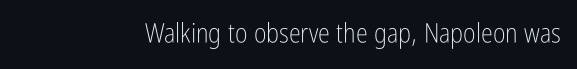
The image shows 27 px text type, upright; set normal letter spacing, not underlined.
